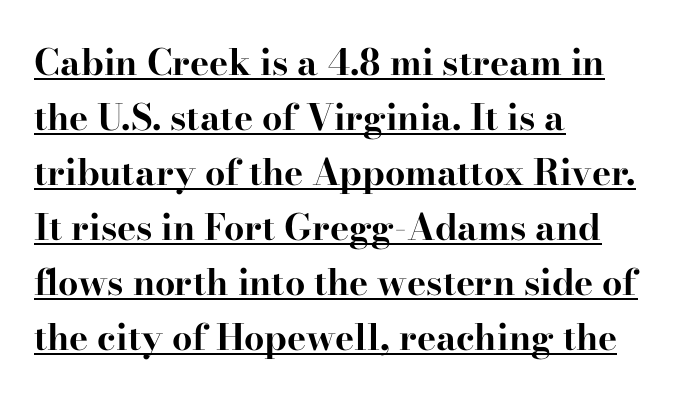
The image shows 36 px bold, wide serif type, upright; set left-aligned, normal line spacing (1.53x), normal letter spacing, underlined; high stroke contrast and a small x-height.
